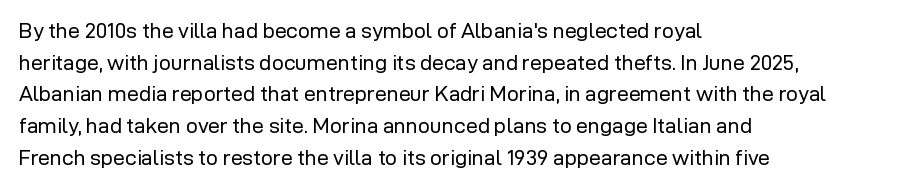
The image shows 21 px text type, upright; set left-aligned, normal line spacing (1.51x), normal letter spacing, not underlined.
